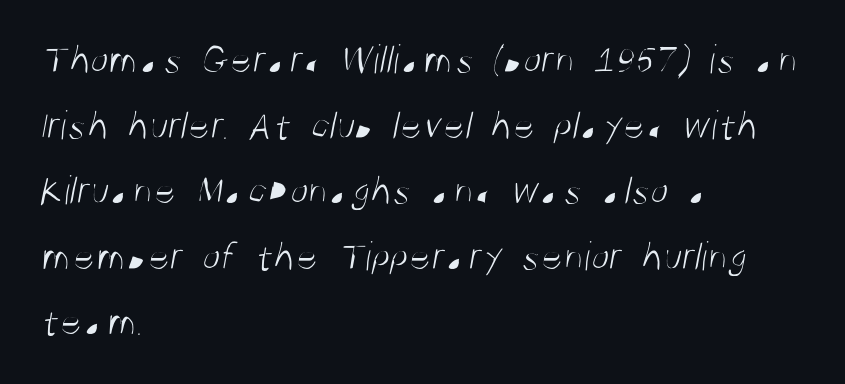
{"serif": "no", "bold": "no", "weight": "light", "width": "condensed", "stroke_contrast": "medium", "x_height": "large", "monospaced": "no", "underline": "no", "align": "left", "line_spacing": "normal", "line_spacing_ratio": 1.56, "letter_spacing": "normal", "letter_spacing_em": 0.0, "glyph_px": 42}
